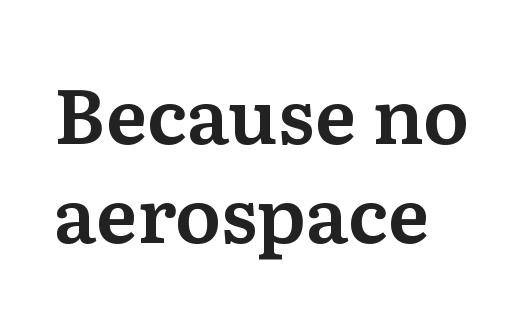
Q: Is the text italic (slanted)? A: No, it is upright.
Q: Is the typeface a serif or a sans-serif typeface? A: Serif.
Q: Is the text underlined? A: No.
Q: Is the spacing between letters normal or unusually wide? A: Normal.
Q: Is the spacing between lines tight, normal or loose? A: Normal.
Q: Width (condensed, normal, or wide)? A: Normal.
Q: Stroke contrast? A: Medium.
Q: x-height? A: Medium.
Q: Monospaced? A: No.
